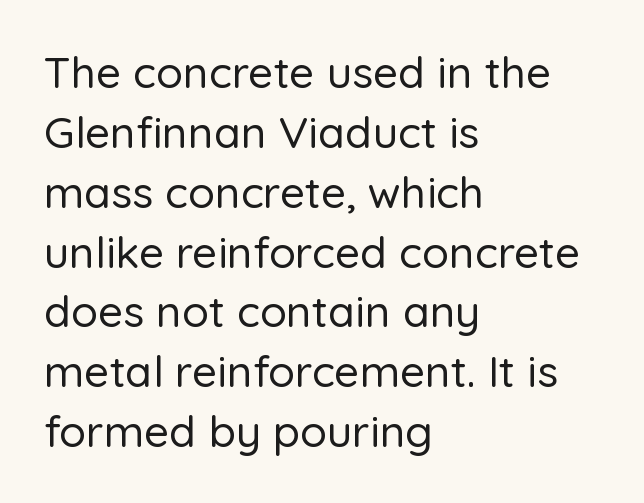
Q: Is the text italic (slanted)? A: No, it is upright.
Q: Is the typeface a serif or a sans-serif typeface? A: Sans-serif.
Q: Is the text underlined? A: No.
Q: How is the paragraph aligned? A: Left-aligned.
Q: Is the spacing between letters normal or unusually wide? A: Normal.
Q: Is the spacing between lines tight, normal or loose? A: Normal.
Q: Width (condensed, normal, or wide)? A: Normal.
Q: Stroke contrast? A: Low.
Q: x-height? A: Medium.
Q: Monospaced? A: No.
